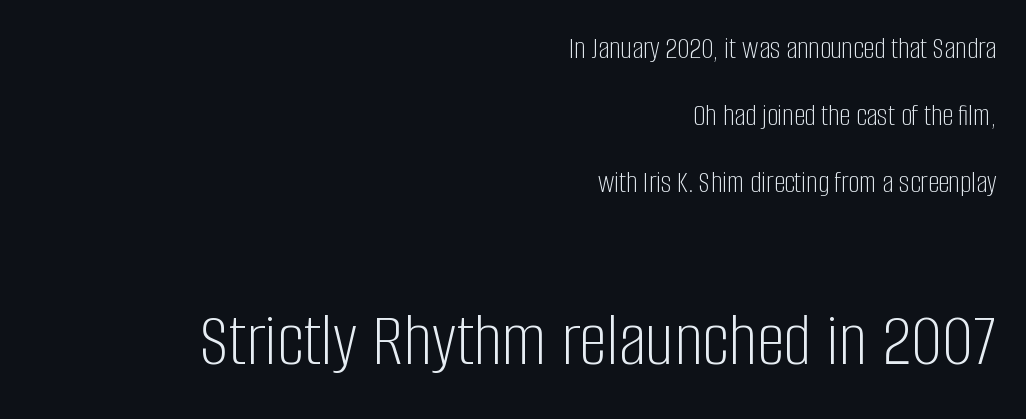
Q: Is the text bold? A: No.
Q: Is the text italic (slanted)? A: No, it is upright.
Q: Is the typeface a serif or a sans-serif typeface? A: Sans-serif.
Q: Is the text underlined? A: No.
Q: How is the paragraph aligned? A: Right-aligned.
Q: Is the spacing between letters normal or unusually wide? A: Normal.
Q: Is the spacing between lines tight, normal or loose? A: Loose.
Q: Which block of text is set in a larger size, the first (top) or the second (bottom)? A: The second (bottom) one.
Q: Width (condensed, normal, or wide)? A: Condensed.
Q: Stroke contrast? A: Low.
Q: x-height? A: Large.
Q: Monospaced? A: No.
